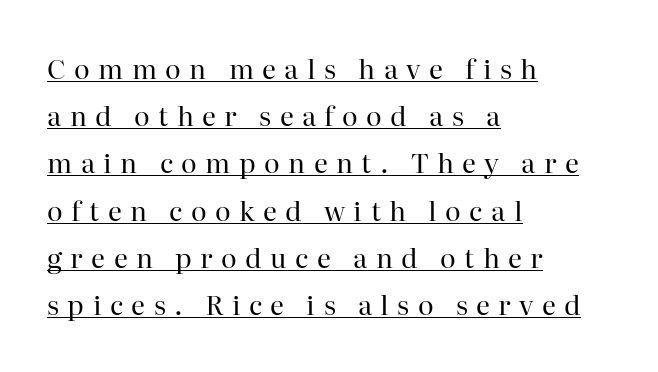
The image shows 27 px text type, upright; set left-aligned, line spacing 1.75x, unusually wide letter spacing (+0.31 em), underlined.
